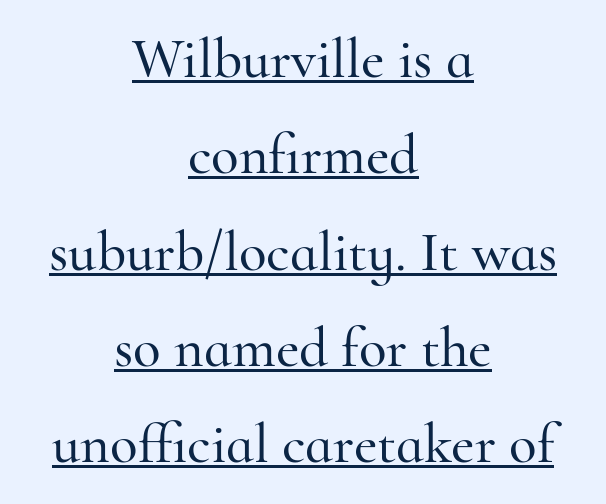
{"serif": "yes", "italic": "no", "width": "normal", "stroke_contrast": "high", "x_height": "small", "monospaced": "no", "underline": "yes", "align": "center", "line_spacing": "normal", "line_spacing_ratio": 1.69, "letter_spacing": "normal", "letter_spacing_em": 0.0, "glyph_px": 57}
